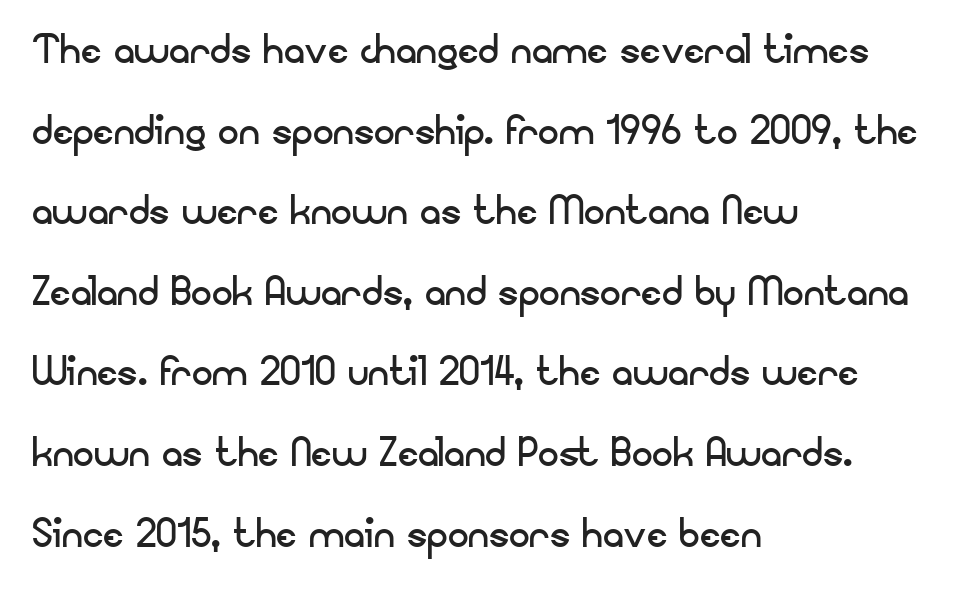
The image shows 52 px regular-weight sans-serif type, upright; set left-aligned, normal line spacing (1.55x), normal letter spacing, not underlined; low stroke contrast and a small x-height.
